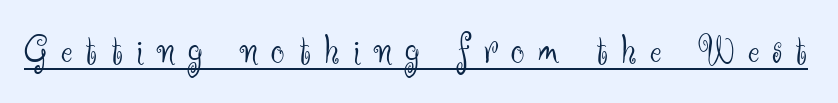
{"serif": "no", "italic": "no", "bold": "no", "weight": "light", "width": "normal", "stroke_contrast": "medium", "x_height": "small", "monospaced": "no", "underline": "yes", "letter_spacing": "wide", "letter_spacing_em": 0.31, "glyph_px": 43}
